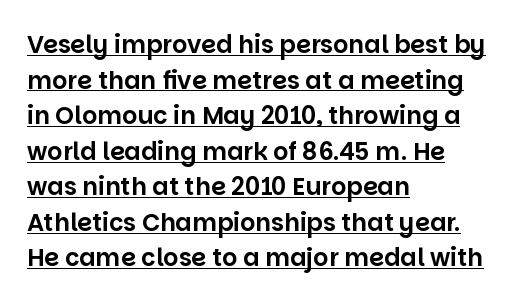
The image shows 24 px text type, upright; set left-aligned, normal line spacing (1.48x), normal letter spacing, underlined.
